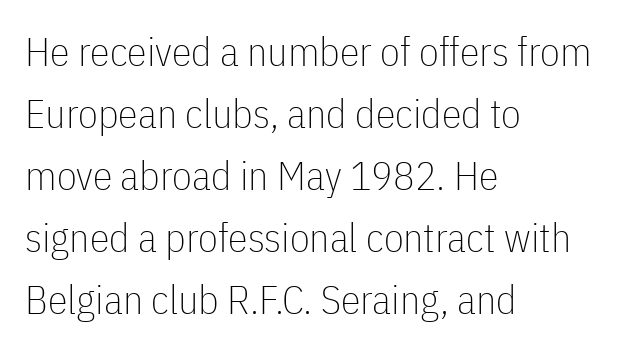
{"serif": "no", "italic": "no", "bold": "no", "weight": "thin", "width": "condensed", "stroke_contrast": "low", "x_height": "medium", "monospaced": "no", "underline": "no", "align": "left", "line_spacing": "normal", "line_spacing_ratio": 1.55, "letter_spacing": "normal", "letter_spacing_em": 0.0, "glyph_px": 40}
